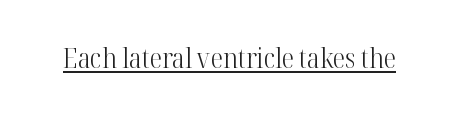
The letterforms sit at book weight or below. Little horizontal feet cap the strokes, marking this as serif type. Words appear dense and cohesive because spacing is normal. It's the straight-up-and-down kind of type. The face used here is proportionally spaced, like ordinary book or web type. The specimen includes a rule beneath the text block's lines.
